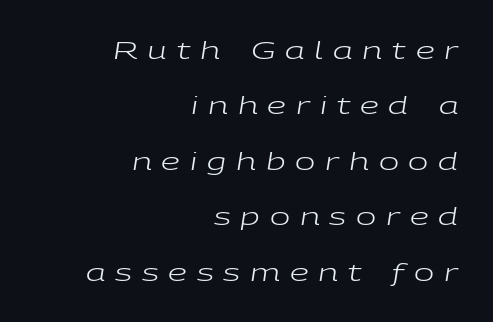
The typeface has the unassuming heft of standard copy or less. The string is rendered with underlining switched off. Successive baselines arrive slowly, with a big drop between each. Notice how the passage keeps a crisp vertical edge on the right only. Every character sits at an angle, as italics do. Words appear elongated and porous because spacing is wide.
